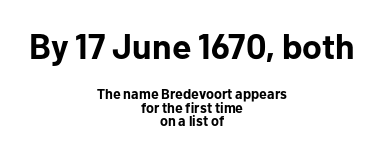
Words appear dense and cohesive because spacing is normal. The earlier block is typeset at a bigger size than the later block. The zone under the glyphs is completely vacant. Serif or sans? Sans — the stroke terminals are bare. Each glyph is drawn with heavy, bold strokes. Horizontal alignment here is central, giving a formal, balanced look.
